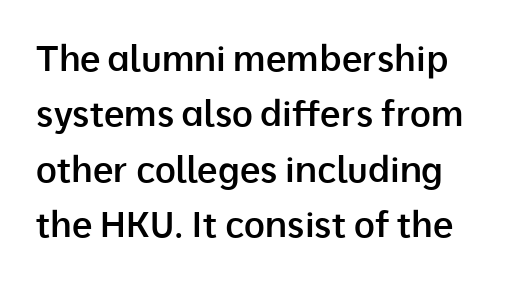
{"serif": "no", "italic": "no", "bold": "semi", "weight": "semibold", "width": "normal", "stroke_contrast": "low", "x_height": "medium", "monospaced": "no", "underline": "no", "line_spacing": "normal", "line_spacing_ratio": 1.54, "letter_spacing": "normal", "letter_spacing_em": 0.0, "glyph_px": 36}
